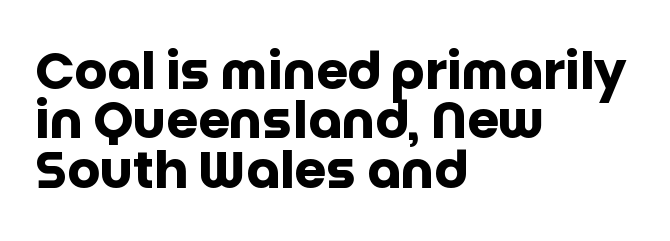
Q: Is the text bold? A: Yes.
Q: Is the text italic (slanted)? A: No, it is upright.
Q: Is the typeface a serif or a sans-serif typeface? A: Sans-serif.
Q: Is the text underlined? A: No.
Q: How is the paragraph aligned? A: Left-aligned.
Q: Is the spacing between letters normal or unusually wide? A: Normal.
Q: Is the spacing between lines tight, normal or loose? A: Tight.
Q: Width (condensed, normal, or wide)? A: Normal.
Q: Stroke contrast? A: Low.
Q: x-height? A: Large.
Q: Monospaced? A: No.
